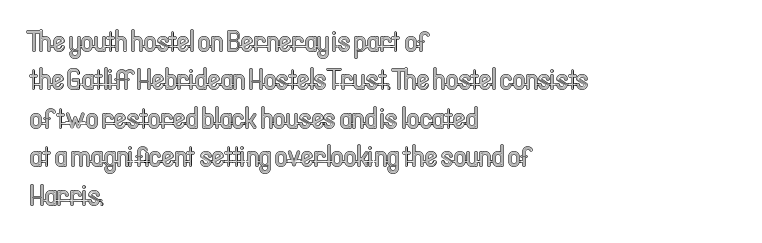
{"italic": "no", "width": "condensed", "x_height": "medium", "monospaced": "no", "underline": "no", "align": "left", "line_spacing": "normal", "line_spacing_ratio": 1.28, "letter_spacing": "normal", "letter_spacing_em": 0.0, "glyph_px": 30}
